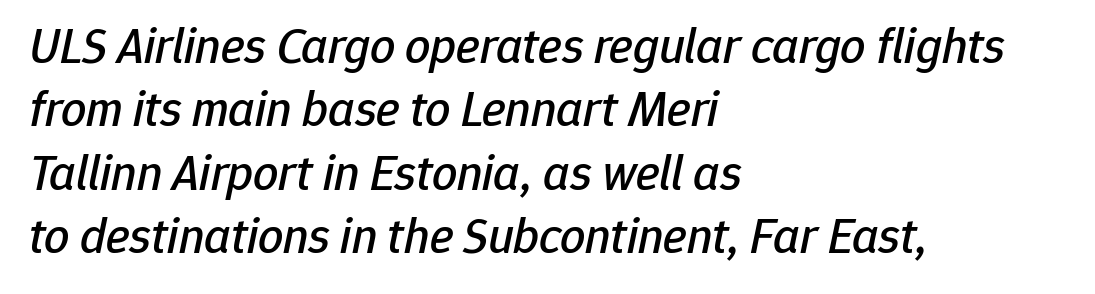
{"italic": "yes", "lean": "right", "slant_degrees": 12, "width": "normal", "stroke_contrast": "low", "x_height": "medium", "monospaced": "no", "underline": "no", "align": "left", "line_spacing": "normal", "line_spacing_ratio": 1.27, "letter_spacing": "normal", "letter_spacing_em": 0.0, "glyph_px": 50}
